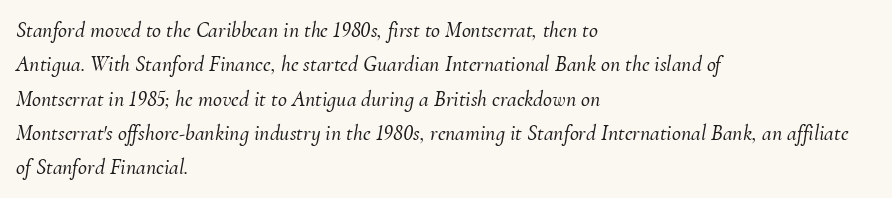
Q: Is the text italic (slanted)? A: Yes, it leans right by about 10 degrees.
Q: Is the text underlined? A: No.
Q: How is the paragraph aligned? A: Left-aligned.
Q: Is the spacing between letters normal or unusually wide? A: Normal.
Q: Is the spacing between lines tight, normal or loose? A: Normal.
